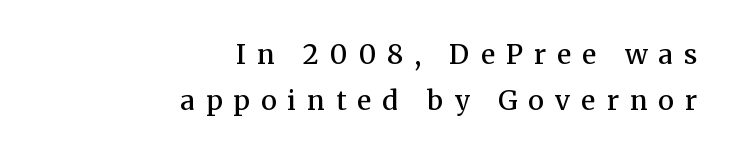
Notice how the passage keeps a crisp vertical edge on the right only. Typographic density is moderately raised because the face is semibold. You can tell it's not italic because the verticals are truly vertical. The foot of each line stays bare and open. Display-style spreading of the glyphs; the letterfit is very open.
